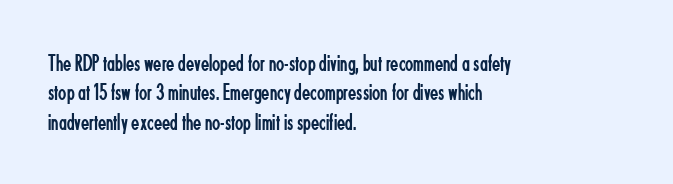
Notice how the stems are strictly vertical — no italics here. Standard letterfit; no display-style spreading of the glyphs. The space beneath each line is pristine and unruled. Counters stay open thanks to moderate or lighter strokes. A classic flush-left, rag-right setting is used for this passage.
